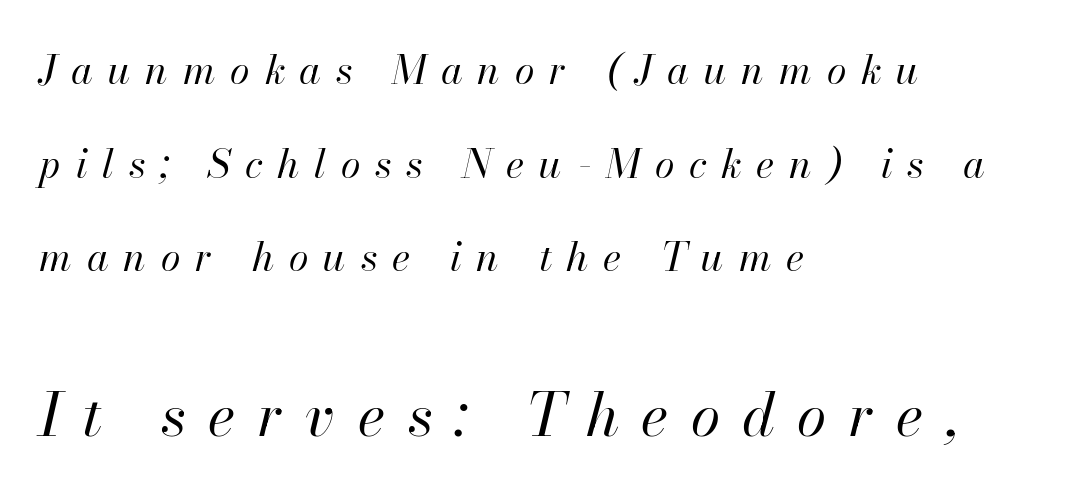
Q: Is the text bold? A: No.
Q: Is the text italic (slanted)? A: Yes, it leans right by about 13 degrees.
Q: Is the text underlined? A: No.
Q: How is the paragraph aligned? A: Left-aligned.
Q: Is the spacing between letters normal or unusually wide? A: Unusually wide.
Q: Is the spacing between lines tight, normal or loose? A: Loose.
Q: Which block of text is set in a larger size, the first (top) or the second (bottom)? A: The second (bottom) one.
Q: Width (condensed, normal, or wide)? A: Normal.
Q: Stroke contrast? A: High.
Q: x-height? A: Small.
Q: Monospaced? A: No.
